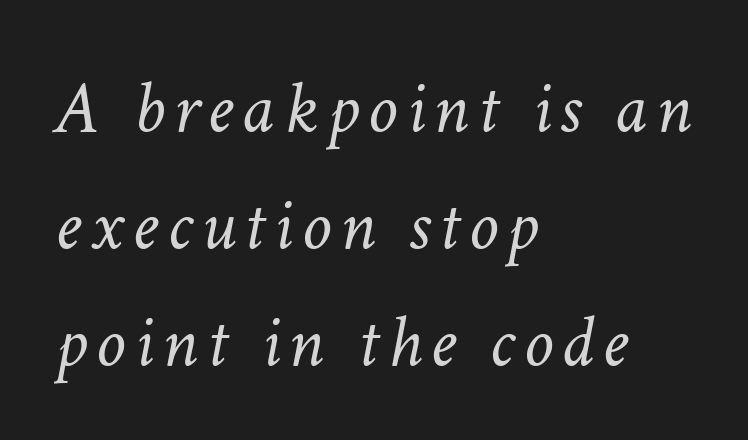
{"italic": "yes", "lean": "right", "slant_degrees": 11, "bold": "no", "weight": "light", "width": "normal", "stroke_contrast": "low", "x_height": "medium", "monospaced": "no", "underline": "no", "align": "left", "line_spacing": "normal", "line_spacing_ratio": 1.56, "glyph_px": 75}
